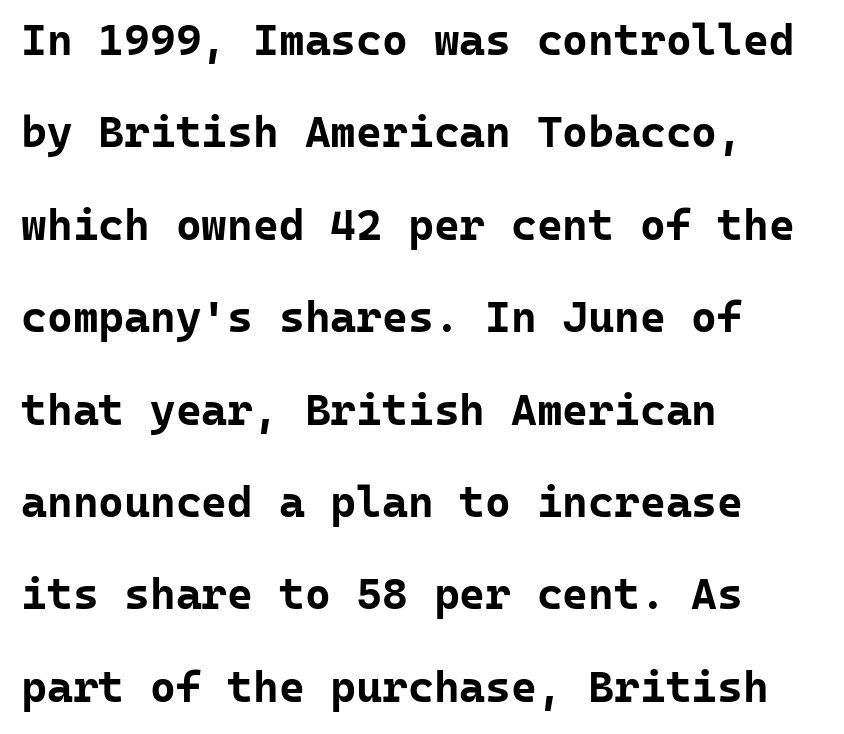
Q: Is the text bold? A: Yes.
Q: Is the text italic (slanted)? A: No, it is upright.
Q: Is the typeface a serif or a sans-serif typeface? A: Sans-serif.
Q: Is the text underlined? A: No.
Q: How is the paragraph aligned? A: Left-aligned.
Q: Is the spacing between letters normal or unusually wide? A: Normal.
Q: Is the spacing between lines tight, normal or loose? A: Loose.
Q: Width (condensed, normal, or wide)? A: Normal.
Q: Stroke contrast? A: Low.
Q: x-height? A: Medium.
Q: Monospaced? A: Yes.
